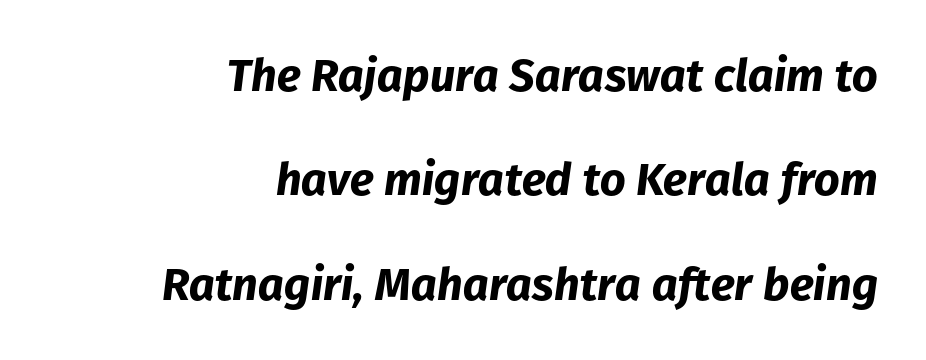
The image shows 45 px bold type, italic (leaning right); set right-aligned, loose line spacing (2.32x), normal letter spacing, not underlined; low stroke contrast and a medium x-height.
